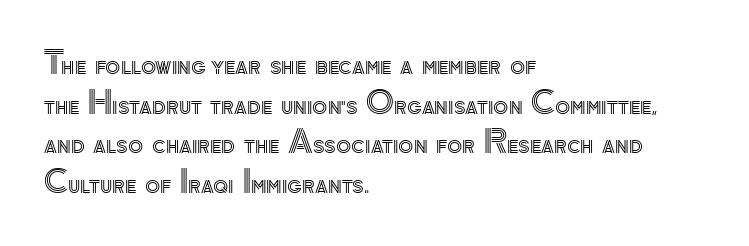
{"italic": "no", "width": "normal", "x_height": "small", "monospaced": "no", "underline": "no", "align": "left", "line_spacing": "normal", "line_spacing_ratio": 1.28, "letter_spacing": "normal", "letter_spacing_em": 0.0, "glyph_px": 31}
